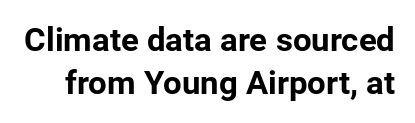
Q: Is the text bold? A: Yes.
Q: Is the text italic (slanted)? A: No, it is upright.
Q: Is the typeface a serif or a sans-serif typeface? A: Sans-serif.
Q: Is the text underlined? A: No.
Q: Is the spacing between letters normal or unusually wide? A: Normal.
Q: Is the spacing between lines tight, normal or loose? A: Normal.
Q: Width (condensed, normal, or wide)? A: Normal.
Q: Stroke contrast? A: Low.
Q: x-height? A: Medium.
Q: Monospaced? A: No.
